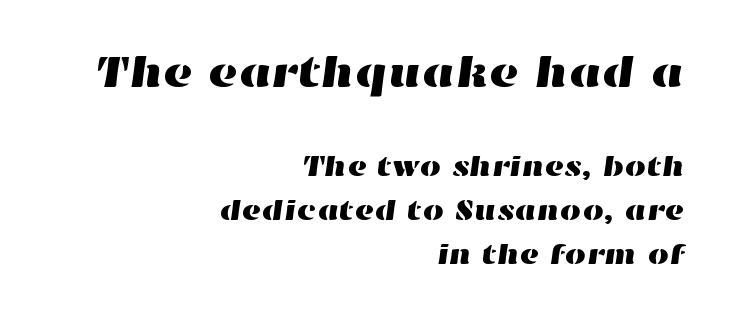
Q: Is the text underlined? A: No.
Q: How is the paragraph aligned? A: Right-aligned.
Q: Is the spacing between letters normal or unusually wide? A: Normal.
Q: Is the spacing between lines tight, normal or loose? A: Normal.
Q: Which block of text is set in a larger size, the first (top) or the second (bottom)? A: The first (top) one.
Q: Width (condensed, normal, or wide)? A: Wide.
Q: Stroke contrast? A: High.
Q: x-height? A: Medium.
Q: Monospaced? A: No.
